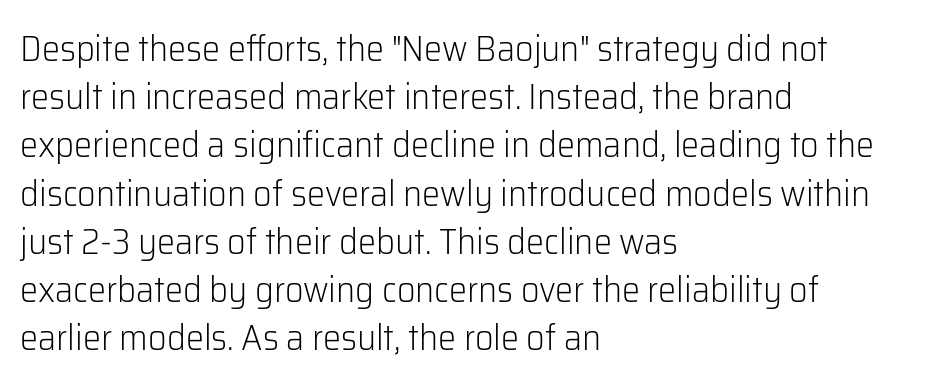
This is not heavy type; no bold has been used. No extra tracking has been applied to these lines. If you measured baseline to baseline, you'd find a middling distance. Does the lettering tilt? It doesn't — this is upright.
